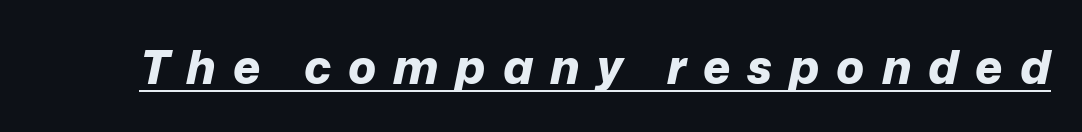
Set as a true bold cut, around the 700 mark. The glyphs look as if they've been sheared to an angle. The type is letterspaced generously, with wide tracking. The rendering uses natural spacing where letterforms have individual widths. Has an underline been added? It has.
